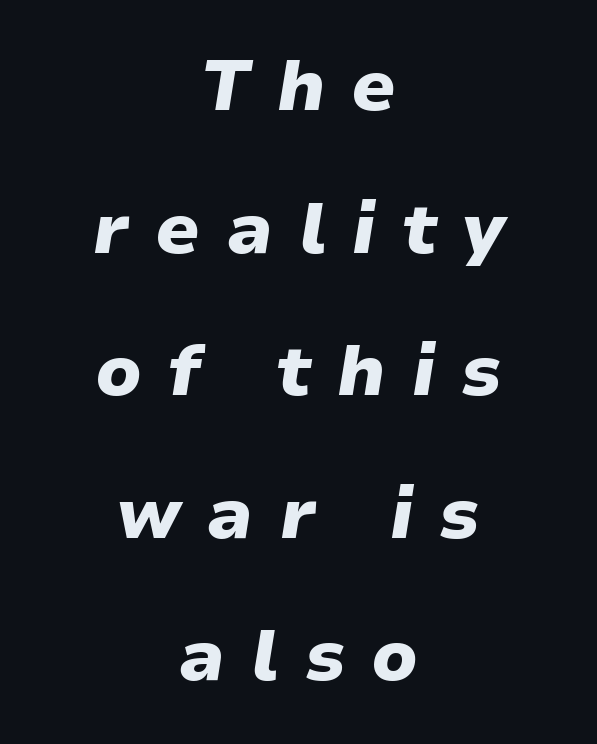
Q: Is the text bold? A: Yes.
Q: Is the text italic (slanted)? A: Yes, it leans right by about 9 degrees.
Q: Is the text underlined? A: No.
Q: How is the paragraph aligned? A: Centered.
Q: Is the spacing between letters normal or unusually wide? A: Unusually wide.
Q: Is the spacing between lines tight, normal or loose? A: Loose.
Q: Width (condensed, normal, or wide)? A: Normal.
Q: Stroke contrast? A: Low.
Q: x-height? A: Medium.
Q: Monospaced? A: No.
